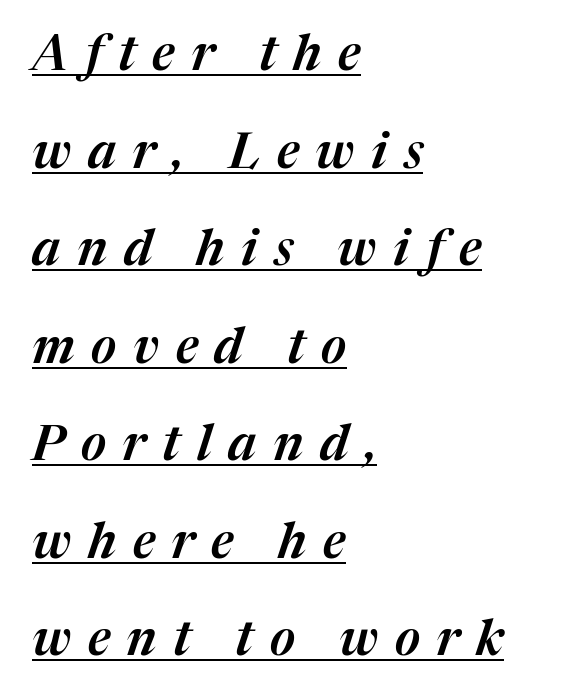
Horizontal bands of white between lines are thick stripes. The rendering applies a slant to the glyphs. Beneath each row of characters lies a ruled line. Letter spacing: wide.
